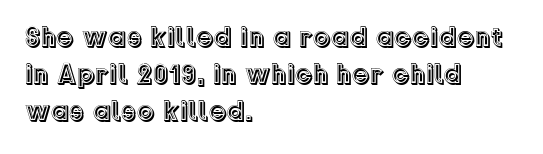
Line beginnings align vertically; line endings do not. This sample has the flowing, uneven cadence of proportional lettering. Honestly, there is no underline to notice here at all. Between one letter and the next there's only the usual sliver of space.
